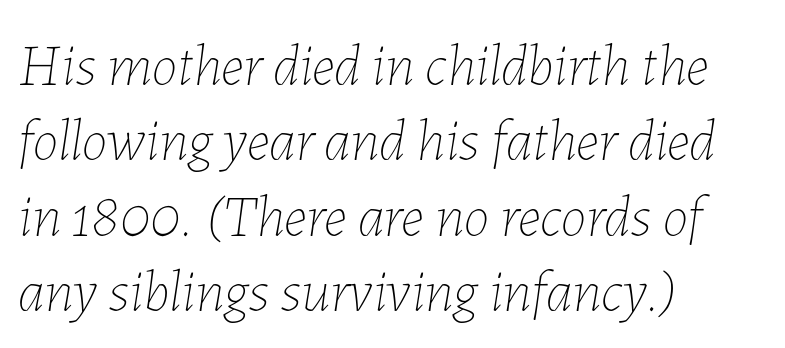
Q: Is the text bold? A: No.
Q: Is the text italic (slanted)? A: Yes, it leans right by about 7 degrees.
Q: Is the text underlined? A: No.
Q: How is the paragraph aligned? A: Left-aligned.
Q: Is the spacing between letters normal or unusually wide? A: Normal.
Q: Is the spacing between lines tight, normal or loose? A: Normal.
Q: Width (condensed, normal, or wide)? A: Normal.
Q: Stroke contrast? A: Low.
Q: x-height? A: Medium.
Q: Monospaced? A: No.
